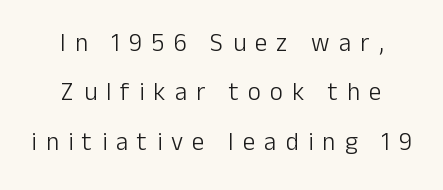
Underline: absent. The specimen reads as upright at a glance. A typesetter would call this heavily tracked-out type. The vertical gap from one line to the next is large. Summary of weight: not heavy and not bold.
